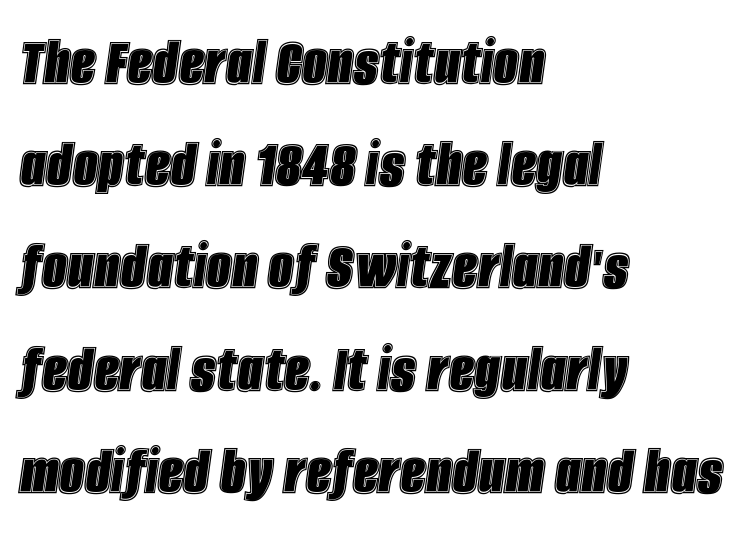
Q: Is the text italic (slanted)? A: Yes, it leans right by about 8 degrees.
Q: Is the text underlined? A: No.
Q: How is the paragraph aligned? A: Left-aligned.
Q: Is the spacing between letters normal or unusually wide? A: Normal.
Q: Is the spacing between lines tight, normal or loose? A: Normal.
Q: Width (condensed, normal, or wide)? A: Condensed.
Q: x-height? A: Large.
Q: Monospaced? A: No.
